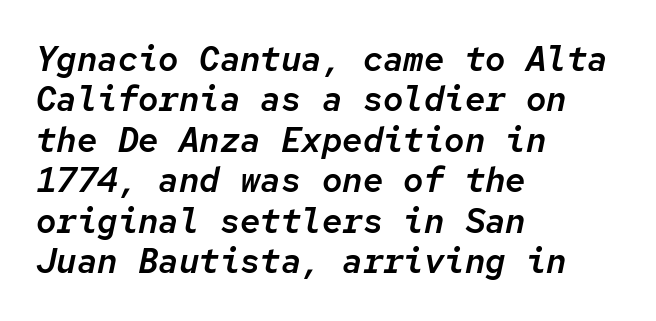
Compared with a centered layout, this one pins lines to the left instead. Descender tails drop into unmarked territory. Observe the lean: these are italic letterforms. This sample has the even, mechanical cadence of fixed-width lettering. There is no visible air inserted between adjacent glyphs.
